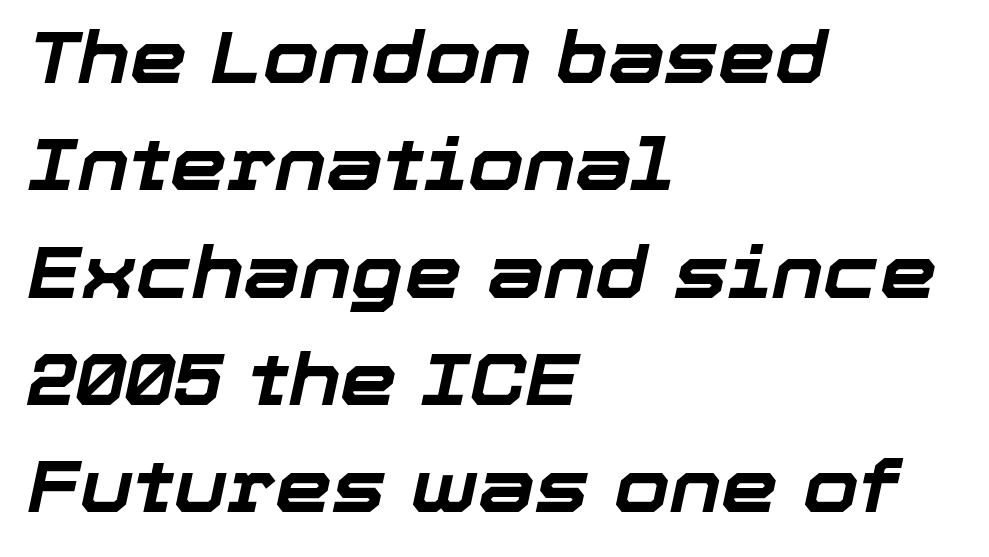
{"italic": "yes", "lean": "right", "slant_degrees": 12, "bold": "yes", "weight": "bold", "width": "normal", "stroke_contrast": "low", "x_height": "medium", "monospaced": "no", "underline": "no", "align": "left", "line_spacing": "normal", "line_spacing_ratio": 1.49, "letter_spacing": "normal", "letter_spacing_em": 0.0, "glyph_px": 72}
